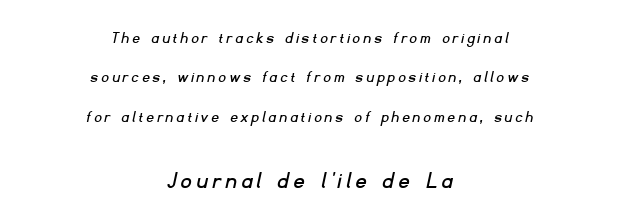
{"underline": "no", "align": "center", "line_spacing": "loose", "line_spacing_ratio": 2.32, "letter_spacing": "wide", "letter_spacing_em": 0.22, "larger_block": "second", "size_ratio": 1.47, "glyph_px": 25}
